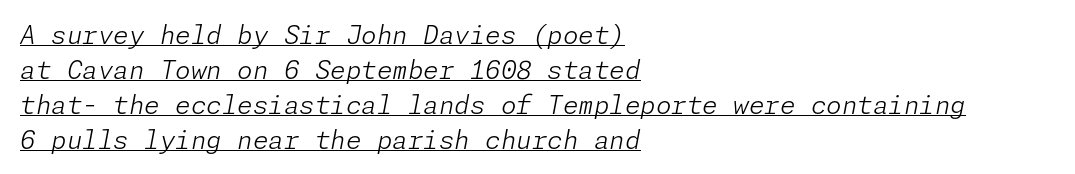
{"italic": "yes", "lean": "right", "slant_degrees": 11, "bold": "no", "underline": "yes", "align": "left", "line_spacing": "normal", "line_spacing_ratio": 1.4, "letter_spacing": "normal", "letter_spacing_em": 0.0, "glyph_px": 25}
